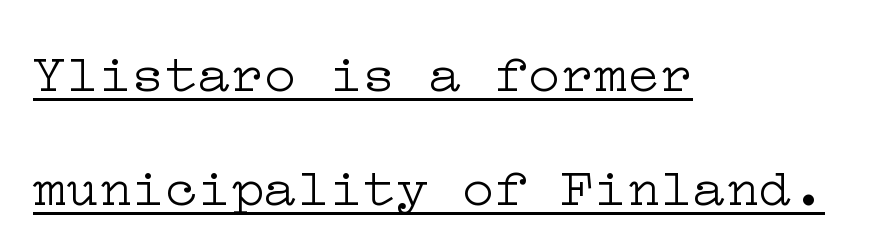
{"serif": "yes", "italic": "no", "bold": "no", "weight": "light", "width": "wide", "stroke_contrast": "low", "x_height": "medium", "underline": "yes", "align": "left", "line_spacing": "loose", "line_spacing_ratio": 2.08, "letter_spacing": "normal", "letter_spacing_em": 0.0, "glyph_px": 55}
